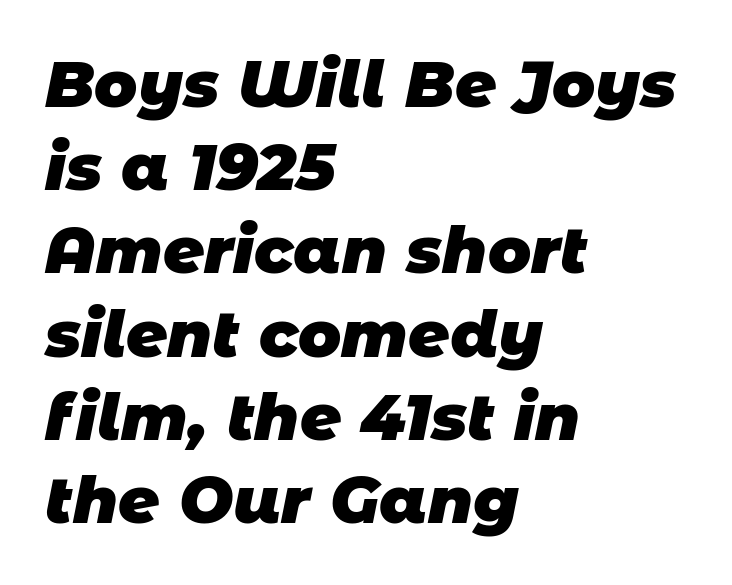
Q: Is the text bold? A: Yes.
Q: Is the typeface a serif or a sans-serif typeface? A: Sans-serif.
Q: Is the text underlined? A: No.
Q: How is the paragraph aligned? A: Left-aligned.
Q: Is the spacing between letters normal or unusually wide? A: Normal.
Q: Is the spacing between lines tight, normal or loose? A: Normal.
Q: Width (condensed, normal, or wide)? A: Normal.
Q: Stroke contrast? A: Low.
Q: x-height? A: Large.
Q: Monospaced? A: No.
